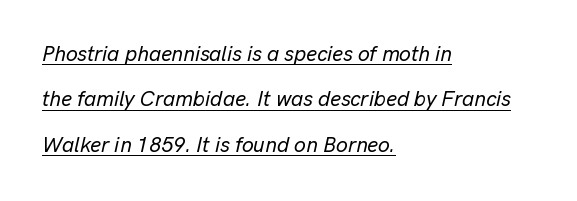
{"italic": "yes", "lean": "right", "slant_degrees": 13, "underline": "yes", "align": "left", "line_spacing": "loose", "line_spacing_ratio": 2.16, "letter_spacing": "normal", "letter_spacing_em": 0.0, "glyph_px": 21}
